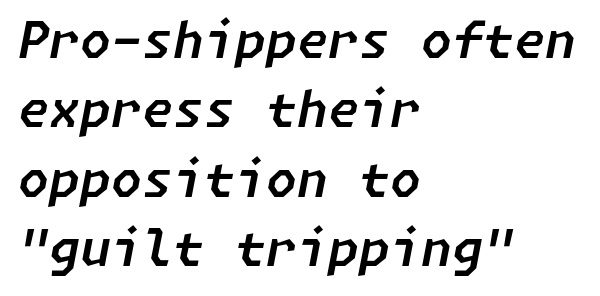
The paragraph shown leans on its left margin. Default kerning and tracking; the words read as compact shapes. The passage shown leans; its letterforms are oblique. If you measured baseline to baseline, you'd find a middling distance. Just letters on the line, the space beneath them empty.
